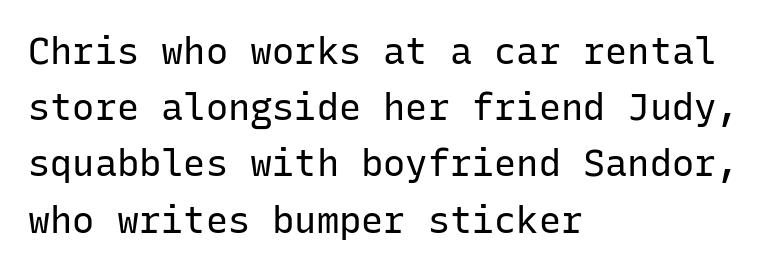
Q: Is the text bold? A: No.
Q: Is the text italic (slanted)? A: No, it is upright.
Q: Is the typeface a serif or a sans-serif typeface? A: Sans-serif.
Q: Is the text underlined? A: No.
Q: How is the paragraph aligned? A: Left-aligned.
Q: Is the spacing between letters normal or unusually wide? A: Normal.
Q: Is the spacing between lines tight, normal or loose? A: Normal.
Q: Width (condensed, normal, or wide)? A: Normal.
Q: Stroke contrast? A: Low.
Q: x-height? A: Medium.
Q: Monospaced? A: Yes.
